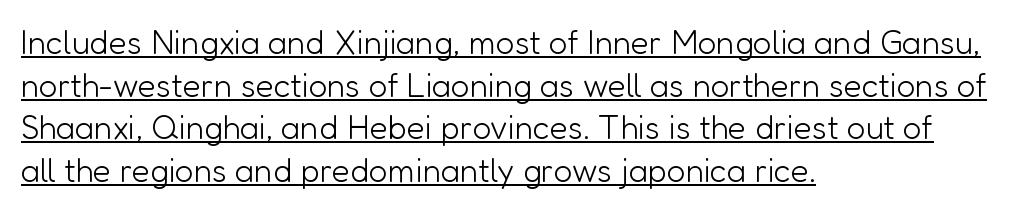
Q: Is the text bold? A: No.
Q: Is the text italic (slanted)? A: No, it is upright.
Q: Is the typeface a serif or a sans-serif typeface? A: Sans-serif.
Q: Is the text underlined? A: Yes.
Q: How is the paragraph aligned? A: Left-aligned.
Q: Is the spacing between letters normal or unusually wide? A: Normal.
Q: Is the spacing between lines tight, normal or loose? A: Normal.
Q: Width (condensed, normal, or wide)? A: Normal.
Q: Stroke contrast? A: Low.
Q: x-height? A: Medium.
Q: Monospaced? A: No.
